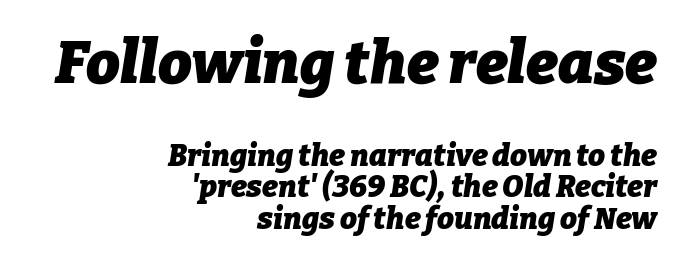
Q: Is the text bold? A: Yes.
Q: Is the text italic (slanted)? A: Yes, it leans right by about 9 degrees.
Q: Is the text underlined? A: No.
Q: How is the paragraph aligned? A: Right-aligned.
Q: Is the spacing between letters normal or unusually wide? A: Normal.
Q: Is the spacing between lines tight, normal or loose? A: Tight.
Q: Which block of text is set in a larger size, the first (top) or the second (bottom)? A: The first (top) one.
Q: Width (condensed, normal, or wide)? A: Normal.
Q: Stroke contrast? A: Low.
Q: x-height? A: Medium.
Q: Monospaced? A: No.
